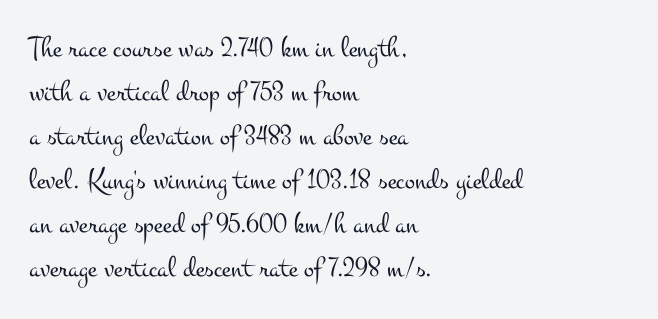
Q: Is the text bold? A: No.
Q: Is the text italic (slanted)? A: Yes.
Q: Is the typeface a serif or a sans-serif typeface? A: Serif.
Q: Is the text underlined? A: No.
Q: How is the paragraph aligned? A: Left-aligned.
Q: Is the spacing between letters normal or unusually wide? A: Normal.
Q: Is the spacing between lines tight, normal or loose? A: Normal.
Q: Width (condensed, normal, or wide)? A: Wide.
Q: Stroke contrast? A: Medium.
Q: x-height? A: Small.
Q: Monospaced? A: No.
